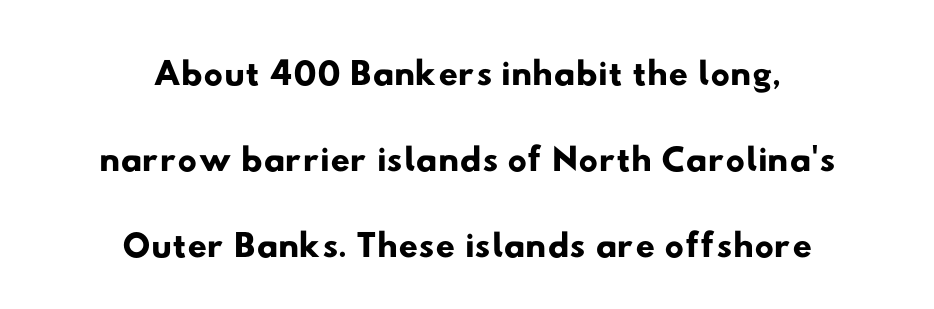
{"serif": "no", "width": "wide", "stroke_contrast": "low", "x_height": "small", "monospaced": "no", "underline": "no", "align": "center", "line_spacing": "normal", "line_spacing_ratio": 1.59, "letter_spacing": "normal", "letter_spacing_em": 0.0, "glyph_px": 54}
